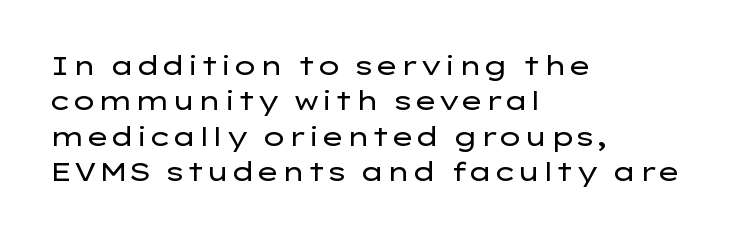
Q: Is the text bold? A: No.
Q: Is the text italic (slanted)? A: No, it is upright.
Q: Is the text underlined? A: No.
Q: How is the paragraph aligned? A: Left-aligned.
Q: Is the spacing between letters normal or unusually wide? A: Normal.
Q: Is the spacing between lines tight, normal or loose? A: Normal.
